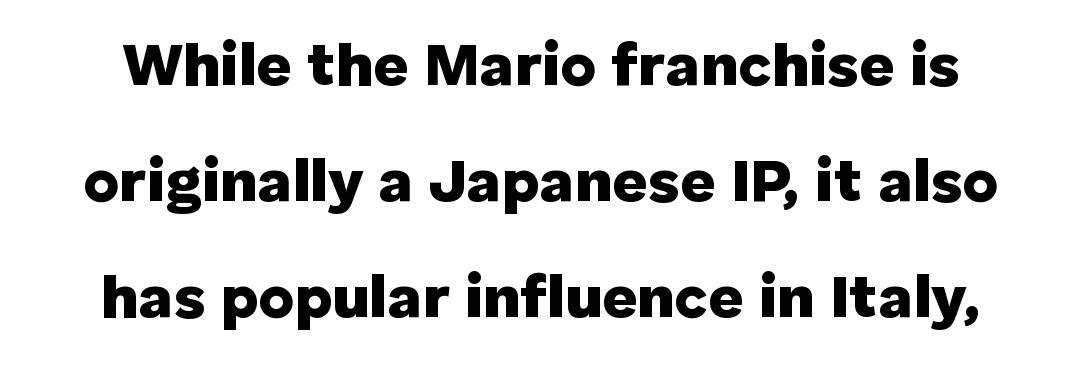
{"serif": "no", "italic": "no", "bold": "yes", "weight": "heavy", "width": "normal", "stroke_contrast": "low", "x_height": "medium", "monospaced": "no", "underline": "no", "line_spacing": "loose", "line_spacing_ratio": 1.9, "letter_spacing": "normal", "letter_spacing_em": 0.0, "glyph_px": 61}
